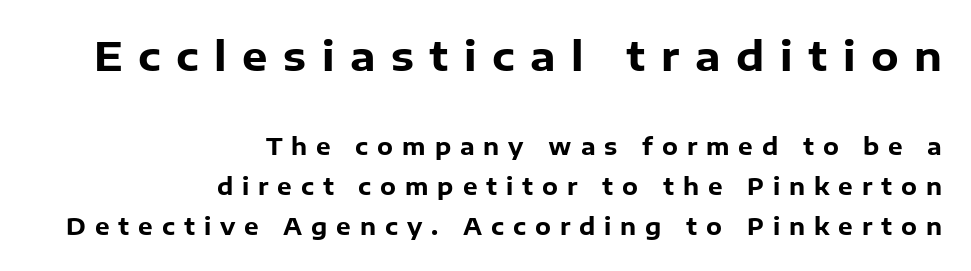
Every character sits straight up, as roman type does. The rendering shows plain stroke endings on the letterforms — a sans-serif design. Top chunk: large. Bottom chunk: small. Caption: expanded tracking, letters set apart. Casual observation: everything's shoved over to the right.
